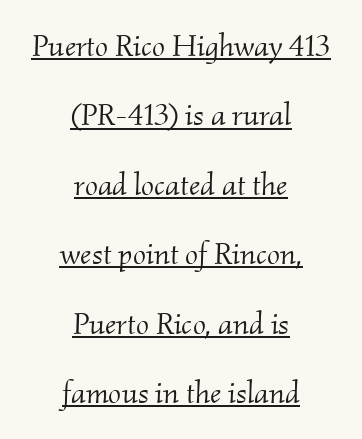
{"serif": "yes", "italic": "yes", "lean": "right", "slant_degrees": 2, "bold": "no", "weight": "light", "width": "normal", "stroke_contrast": "medium", "x_height": "small", "monospaced": "no", "underline": "yes", "align": "center", "line_spacing": "loose", "line_spacing_ratio": 2.24, "letter_spacing": "normal", "letter_spacing_em": 0.0, "glyph_px": 31}
